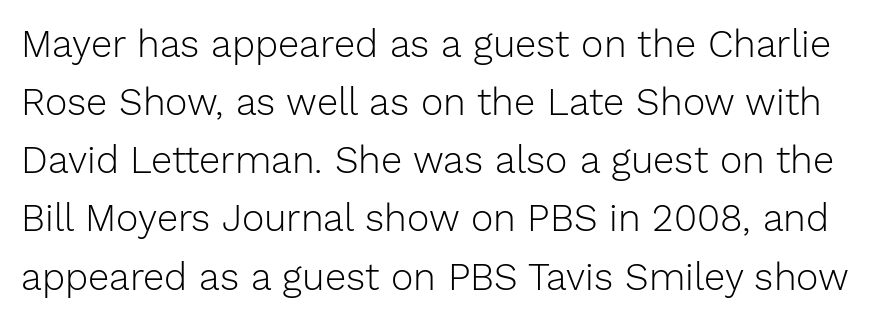
{"serif": "no", "italic": "no", "bold": "no", "weight": "light", "width": "normal", "stroke_contrast": "low", "x_height": "medium", "monospaced": "no", "underline": "no", "line_spacing": "normal", "line_spacing_ratio": 1.53, "letter_spacing": "normal", "letter_spacing_em": 0.0, "glyph_px": 38}
